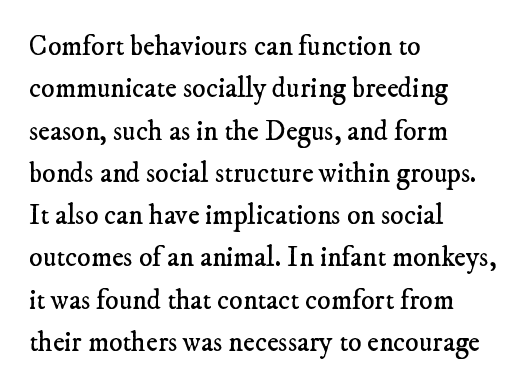
{"serif": "yes", "bold": "no", "weight": "regular", "width": "normal", "stroke_contrast": "low", "x_height": "small", "monospaced": "no", "underline": "no", "align": "left", "line_spacing": "normal", "line_spacing_ratio": 1.51, "letter_spacing": "normal", "letter_spacing_em": 0.0, "glyph_px": 28}
